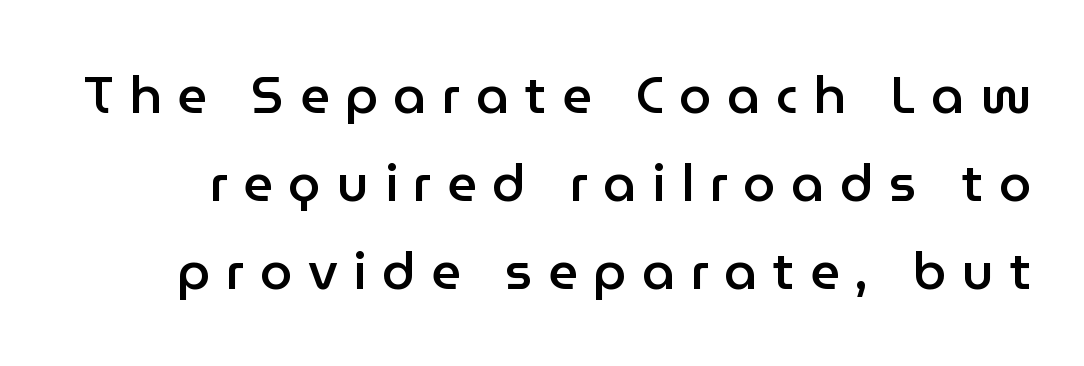
The image shows 52 px semibold sans-serif type, upright; set normal line spacing (1.69x), unusually wide letter spacing (+0.3 em), not underlined; low stroke contrast and a medium x-height.
